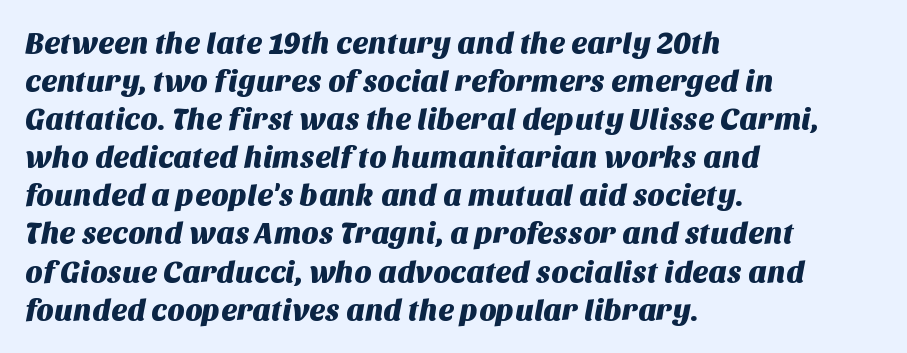
The text was rendered using a sans face with plain stroke endings. Glance below the letters and you will spot only blank space. The letters advance in unequal steps, a hallmark of proportional type. Successive baselines arrive at the customary interval. How are the letters spaced? Ordinarily, with no added tracking.
